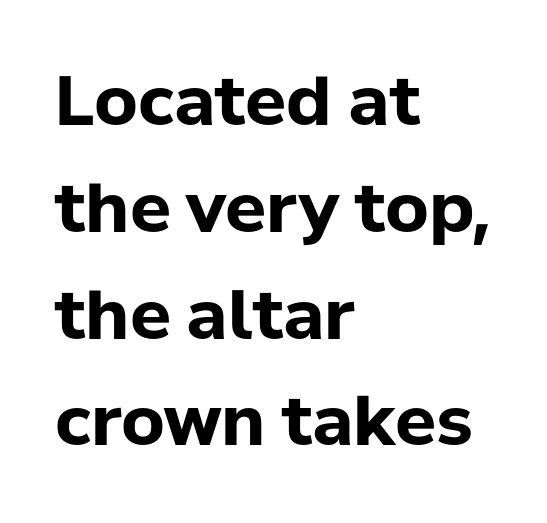
Posture: straight, roman, zero tilt. The font family rendered here belongs to the sans-serif group. The letters sit at their default tracking, neither squeezed nor spread. The words here are not underlined. The lines in this sample share a left origin and differ only in where they stop. The passage shown is typed in a proportional face where columns would drift.
